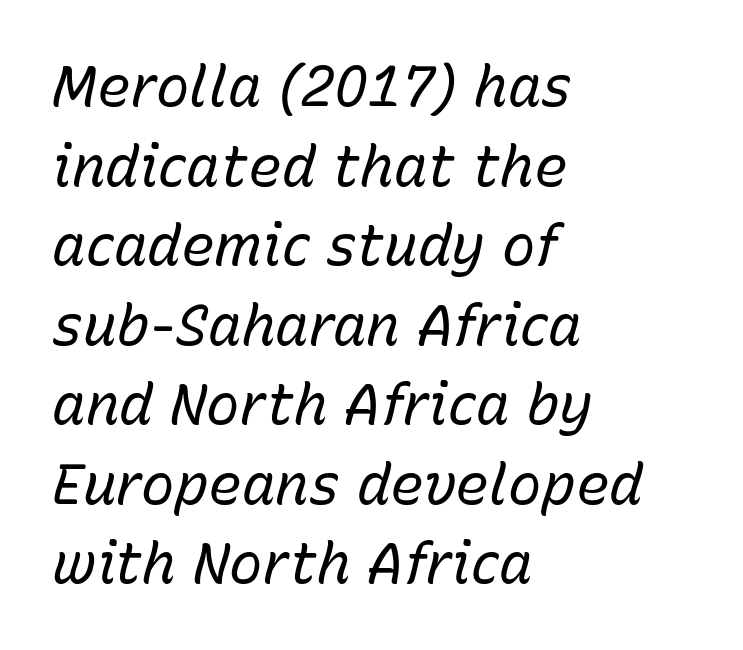
Italic: yes, the glyphs are oblique. Beneath every word, the page is bare. Horizontally, the lines are justified to the leading edge only. No heavy texture on the line: the type isn't bold. Short note: letters normally spaced.
